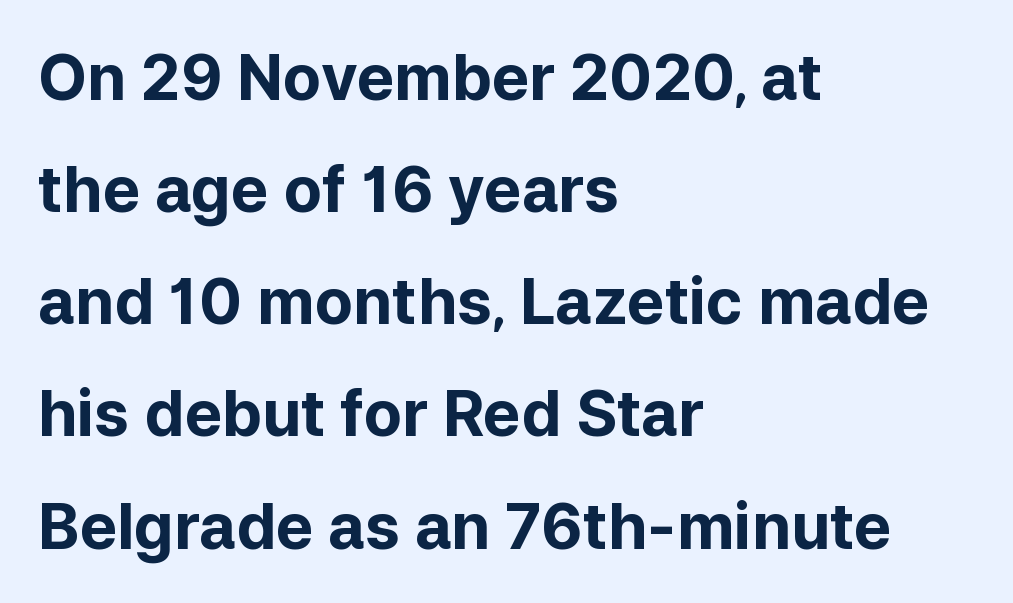
Q: Is the text bold? A: Yes.
Q: Is the text italic (slanted)? A: No, it is upright.
Q: Is the typeface a serif or a sans-serif typeface? A: Sans-serif.
Q: Is the text underlined? A: No.
Q: How is the paragraph aligned? A: Left-aligned.
Q: Is the spacing between letters normal or unusually wide? A: Normal.
Q: Width (condensed, normal, or wide)? A: Normal.
Q: Stroke contrast? A: Low.
Q: x-height? A: Medium.
Q: Monospaced? A: No.
